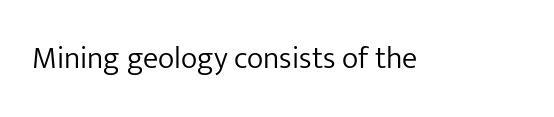
{"serif": "no", "italic": "no", "bold": "no", "weight": "light", "width": "normal", "stroke_contrast": "low", "x_height": "medium", "monospaced": "no", "underline": "no", "letter_spacing": "normal", "letter_spacing_em": 0.0, "glyph_px": 31}
